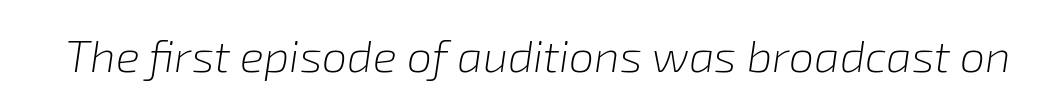
Inter-character spacing is left at the font's built-in metrics. If you drew a line through each stem, it would be angled. Counters stay open thanks to moderate or lighter strokes. Character widths vary here, with narrow letters taking less room than wide ones. The strip under each line holds only bare page.
